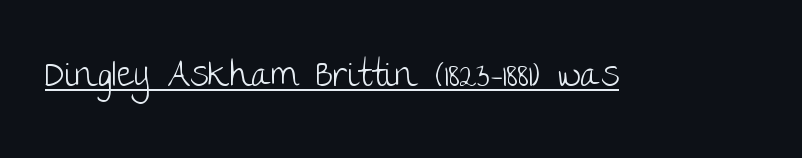
Q: Is the text bold? A: No.
Q: Is the text italic (slanted)? A: No, it is upright.
Q: Is the typeface a serif or a sans-serif typeface? A: Sans-serif.
Q: Is the text underlined? A: Yes.
Q: Is the spacing between letters normal or unusually wide? A: Normal.
Q: Width (condensed, normal, or wide)? A: Normal.
Q: Stroke contrast? A: Low.
Q: x-height? A: Large.
Q: Monospaced? A: No.
